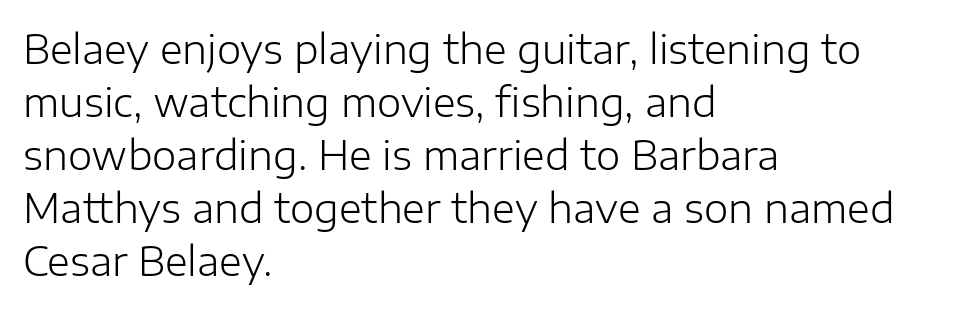
The type family on display is of the sans-serif kind. Each row of text sits above clean, open space. Where is the straight margin? On the left. The face used here is proportionally spaced, like ordinary book or web type. Regular leading. Italic? Not at all — the glyphs are vertical.
